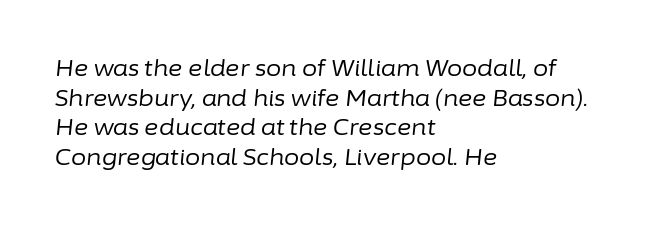
Q: Is the text bold? A: No.
Q: Is the text italic (slanted)? A: Yes, it leans right by about 6 degrees.
Q: Is the text underlined? A: No.
Q: How is the paragraph aligned? A: Left-aligned.
Q: Is the spacing between letters normal or unusually wide? A: Normal.
Q: Is the spacing between lines tight, normal or loose? A: Normal.
